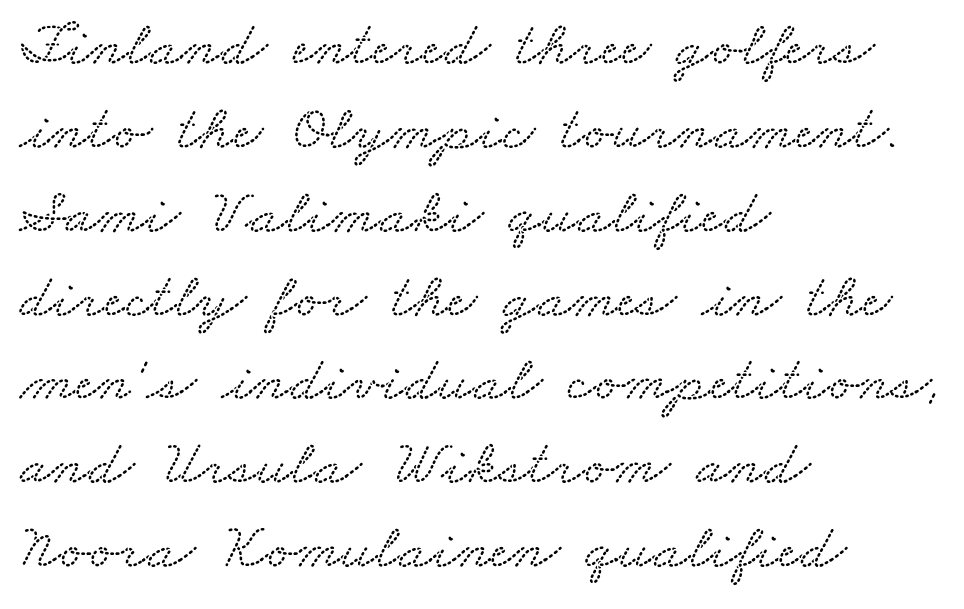
Q: Is the typeface a serif or a sans-serif typeface? A: Serif.
Q: Is the text underlined? A: No.
Q: How is the paragraph aligned? A: Left-aligned.
Q: Is the spacing between letters normal or unusually wide? A: Normal.
Q: Is the spacing between lines tight, normal or loose? A: Normal.
Q: Width (condensed, normal, or wide)? A: Wide.
Q: Stroke contrast? A: Medium.
Q: x-height? A: Small.
Q: Monospaced? A: No.
